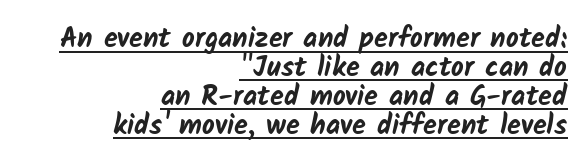
Q: Is the text bold? A: Yes.
Q: Is the typeface a serif or a sans-serif typeface? A: Sans-serif.
Q: Is the text underlined? A: Yes.
Q: How is the paragraph aligned? A: Right-aligned.
Q: Is the spacing between letters normal or unusually wide? A: Normal.
Q: Is the spacing between lines tight, normal or loose? A: Tight.
Q: Width (condensed, normal, or wide)? A: Normal.
Q: Stroke contrast? A: Low.
Q: x-height? A: Medium.
Q: Monospaced? A: No.
